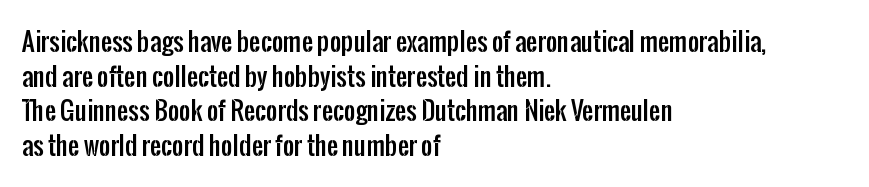
The image shows 25 px text type, upright; set left-aligned, normal line spacing (1.39x), normal letter spacing, not underlined.
